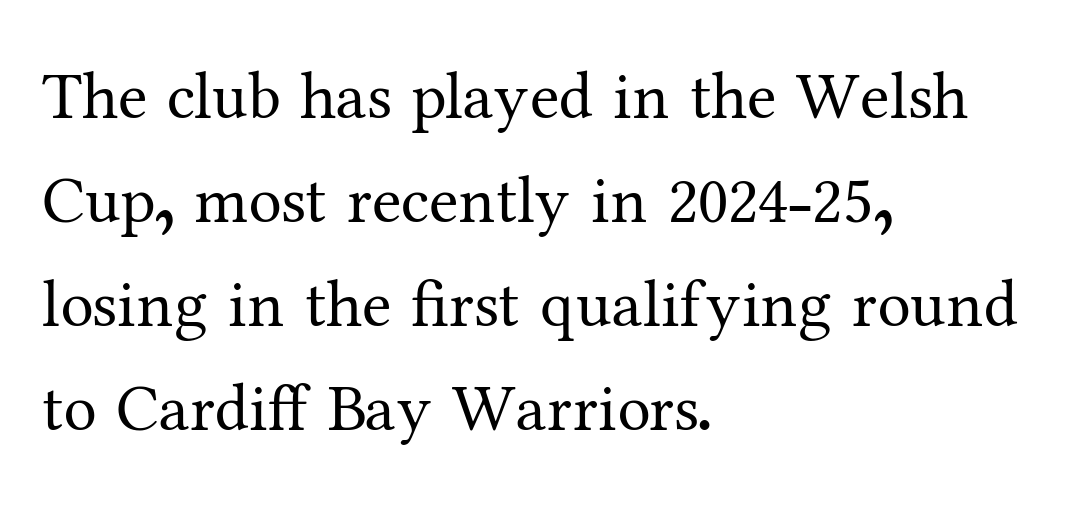
Q: Is the text bold? A: No.
Q: Is the text italic (slanted)? A: No, it is upright.
Q: Is the typeface a serif or a sans-serif typeface? A: Serif.
Q: Is the text underlined? A: No.
Q: How is the paragraph aligned? A: Left-aligned.
Q: Is the spacing between letters normal or unusually wide? A: Normal.
Q: Is the spacing between lines tight, normal or loose? A: Normal.
Q: Width (condensed, normal, or wide)? A: Normal.
Q: Stroke contrast? A: Medium.
Q: x-height? A: Medium.
Q: Monospaced? A: No.
